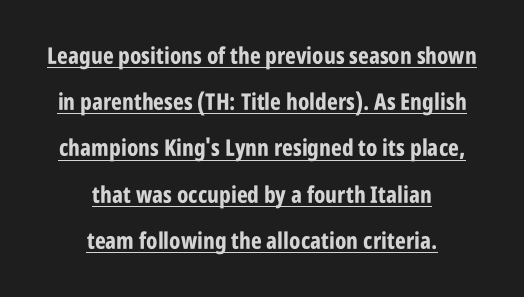
The image shows 23 px bold type, upright; set centered, loose line spacing (2.01x), normal letter spacing, underlined.
